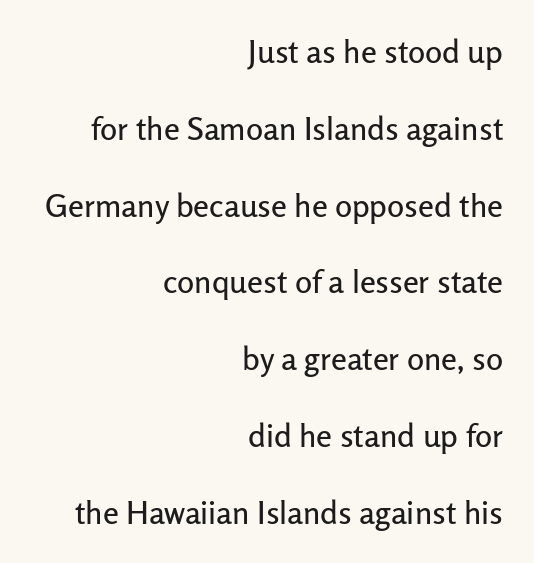
The image shows 32 px sans-serif type, upright; set right-aligned, loose line spacing (2.4x), normal letter spacing, not underlined; low stroke contrast and a medium x-height.
